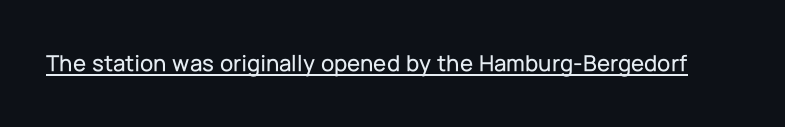
Default kerning and tracking; the words read as compact shapes. Notice how the stems are strictly vertical — no italics here. The glyphs are accompanied by a horizontal stroke just below them.
